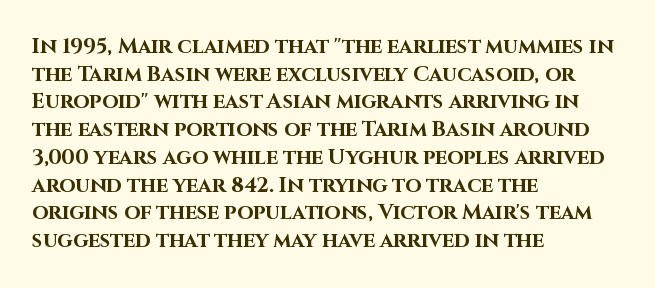
{"italic": "no", "bold": "yes", "underline": "no", "align": "left", "line_spacing": "normal", "line_spacing_ratio": 1.32, "letter_spacing": "normal", "letter_spacing_em": 0.0, "glyph_px": 21}
